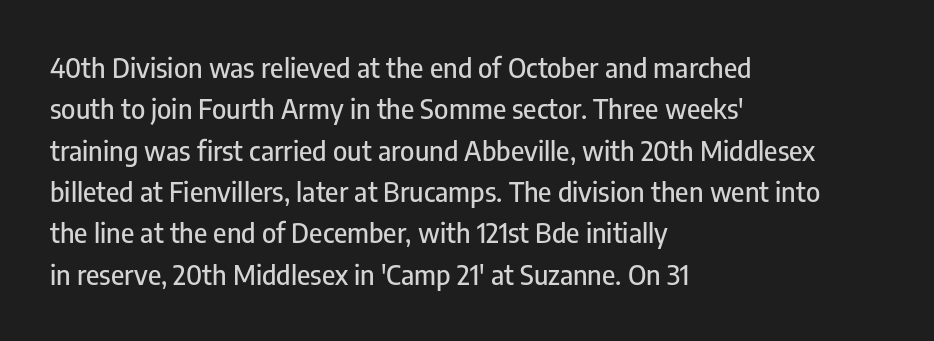
Q: Is the text italic (slanted)? A: No, it is upright.
Q: Is the text underlined? A: No.
Q: How is the paragraph aligned? A: Left-aligned.
Q: Is the spacing between letters normal or unusually wide? A: Normal.
Q: Is the spacing between lines tight, normal or loose? A: Normal.
